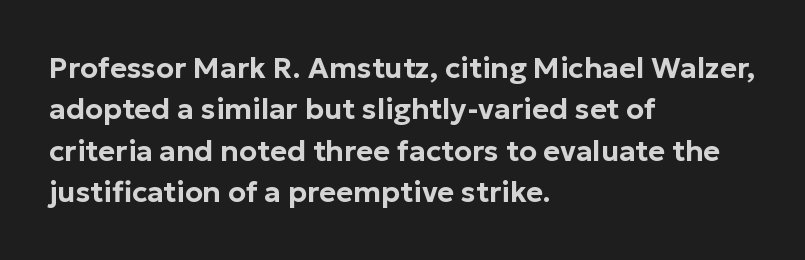
The image shows 29 px sans-serif type, upright; set left-aligned, normal line spacing (1.43x), normal letter spacing, not underlined; low stroke contrast and a medium x-height.
